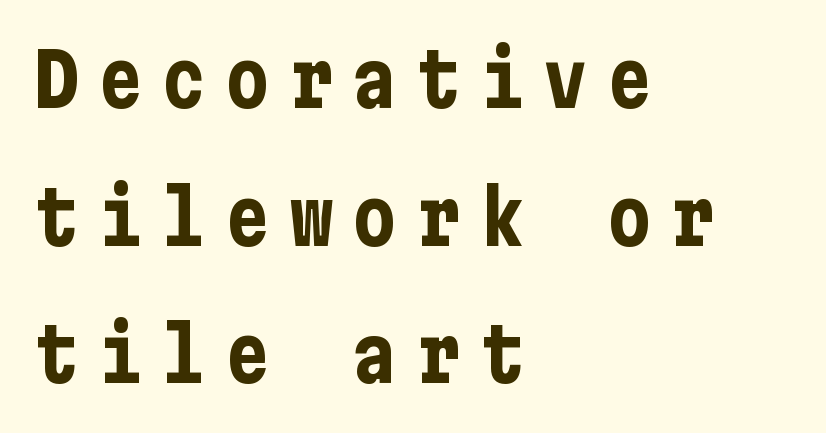
Q: Is the text bold? A: Yes.
Q: Is the text italic (slanted)? A: No, it is upright.
Q: Is the typeface a serif or a sans-serif typeface? A: Sans-serif.
Q: Is the text underlined? A: No.
Q: How is the paragraph aligned? A: Left-aligned.
Q: Is the spacing between letters normal or unusually wide? A: Unusually wide.
Q: Width (condensed, normal, or wide)? A: Condensed.
Q: Stroke contrast? A: Low.
Q: x-height? A: Medium.
